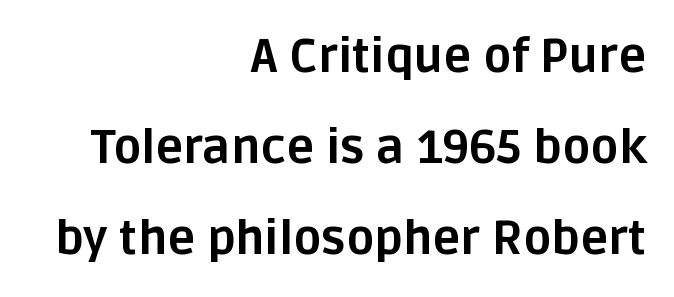
Proportional: the letters do not fall into vertical columns. Bold? Absolutely — the strokes are thick and heavy. Compared with typical body copy, the letter spacing here is the same. This rendering uses right alignment, leaving the left contour irregular.
